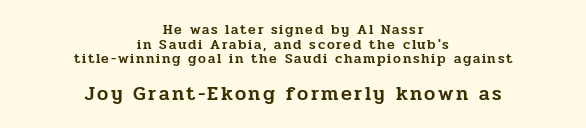
{"italic": "no", "underline": "no", "align": "center", "line_spacing": "tight", "line_spacing_ratio": 1.05, "larger_block": "second", "size_ratio": 1.43, "glyph_px": 20}
